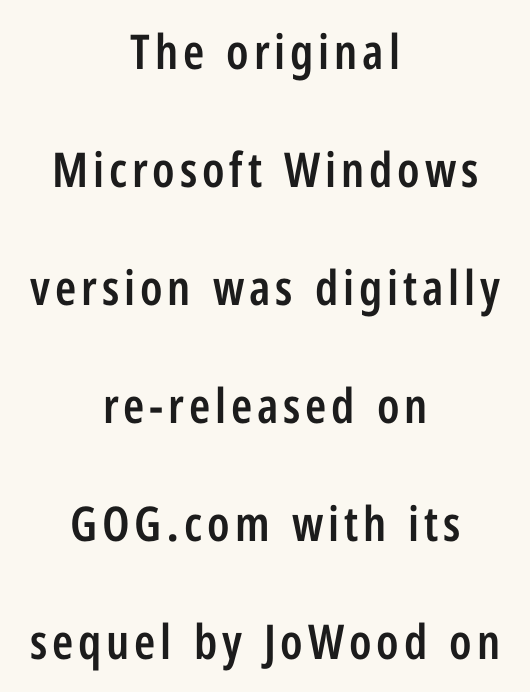
The image shows 48 px semibold, condensed sans-serif type, upright; set centered, loose line spacing (2.46x), not underlined; low stroke contrast and a medium x-height.
